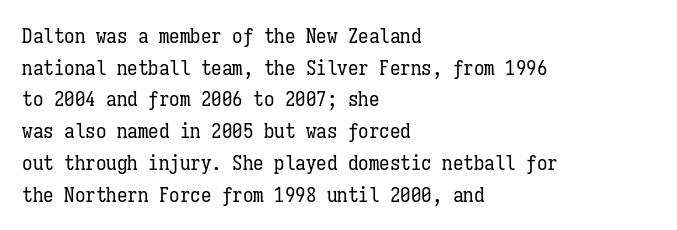
Style check: upright. Leftover space on each line is placed entirely after the last word. The rows are spaced the way most documents space them. The font is comparable to plain body text, perhaps lighter. Honestly, there is no underline to notice here at all. Nobody touched the tracking dial on this one.
